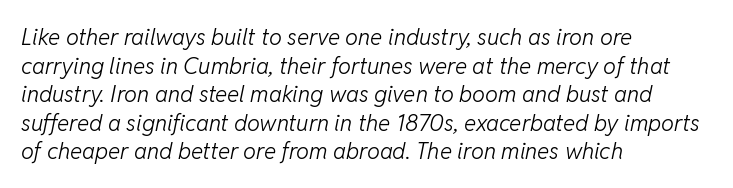
Letters rest on an invisible, unmarked baseline. No extra tracking has been applied to these lines. These glyphs show unthickened strokes, regular width or finer. Typeset ragged right — the left edge is the straight one.
